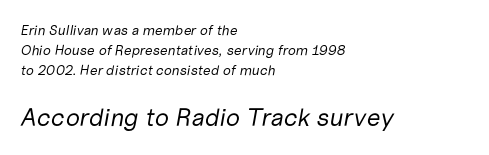
Honestly, the letter spacing is just normal — you wouldn't notice it. Honestly, there is no underline to notice here at all. This block has exactly the height ordinary leading produces. Weight: in the light-to-regular range. A classic flush-left, rag-right setting is used for this passage. Is the lower block the larger one? Yes — the lower block carries the bigger type.
